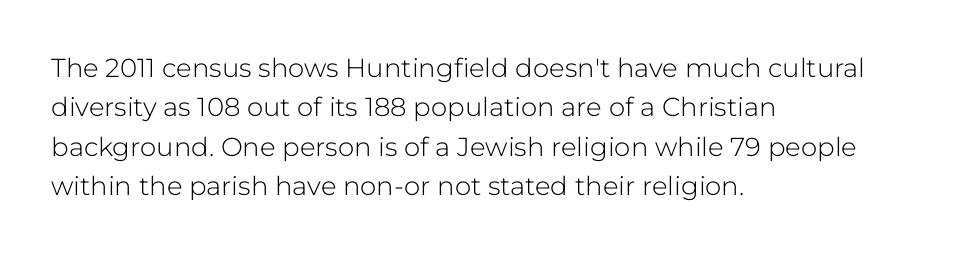
Q: Is the text bold? A: No.
Q: Is the text italic (slanted)? A: No, it is upright.
Q: Is the text underlined? A: No.
Q: How is the paragraph aligned? A: Left-aligned.
Q: Is the spacing between letters normal or unusually wide? A: Normal.
Q: Is the spacing between lines tight, normal or loose? A: Normal.
